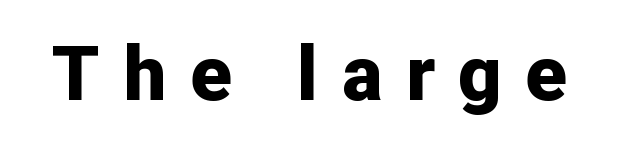
The glyphs in this specimen are sans serif. A bare baseline throughout the passage. Think of a printed novel: that variable character pitch is what you see here. Designer's note — italics off, roman on. Stroke thickness is high; the sample reads as a true bold. Is the letter spacing exaggerated? Yes — the characters are pushed far apart.
